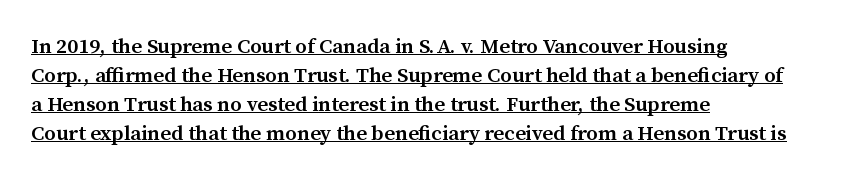
The image shows 21 px text type, upright; set left-aligned, normal line spacing (1.38x), normal letter spacing, underlined.
